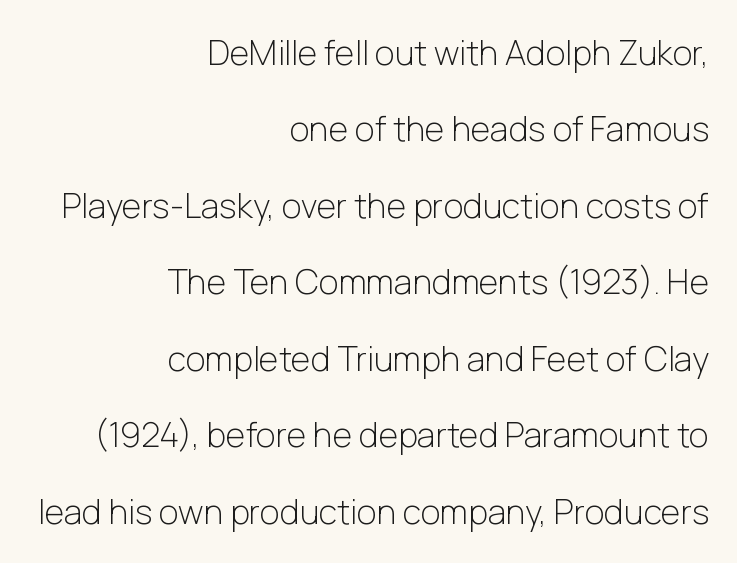
The image shows 34 px light sans-serif type, upright; set right-aligned, loose line spacing (2.25x), normal letter spacing, not underlined; low stroke contrast and a medium x-height.
